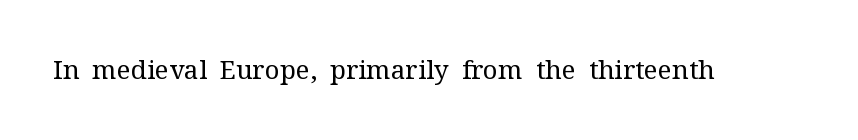
A roman cut, with each character standing at attention. Decoration check: the copy has no underline. The gaps between neighbouring characters are ordinary and unremarkable. Bold? No — there's no thickening of the strokes.
